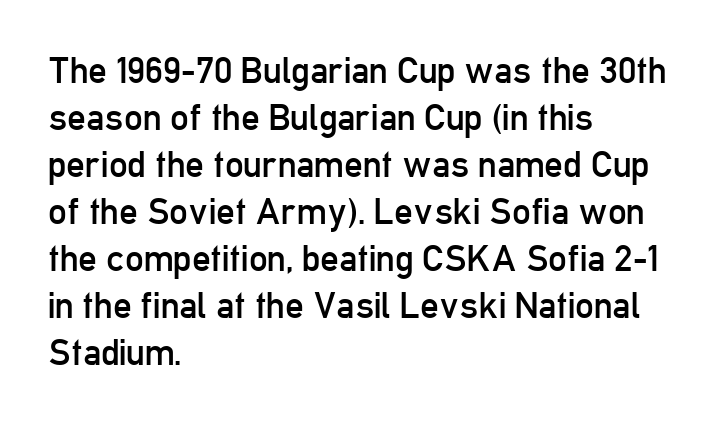
{"serif": "no", "italic": "no", "bold": "no", "weight": "regular", "width": "condensed", "stroke_contrast": "low", "x_height": "medium", "monospaced": "no", "underline": "no", "align": "left", "line_spacing": "normal", "line_spacing_ratio": 1.27, "letter_spacing": "normal", "letter_spacing_em": 0.0, "glyph_px": 37}
